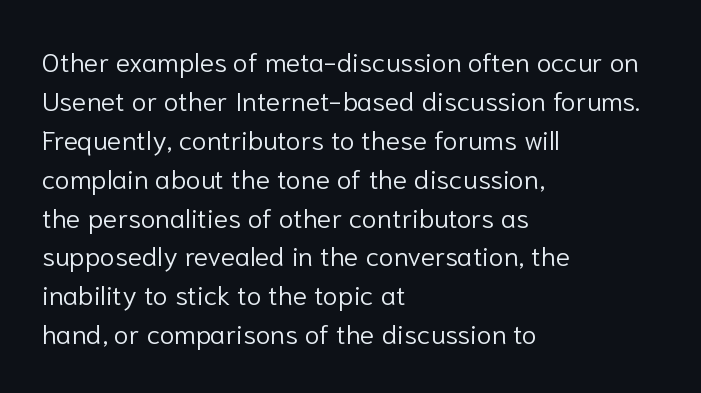
{"italic": "no", "bold": "no", "underline": "no", "align": "left", "line_spacing": "normal", "line_spacing_ratio": 1.44, "letter_spacing": "normal", "letter_spacing_em": 0.0, "glyph_px": 27}
